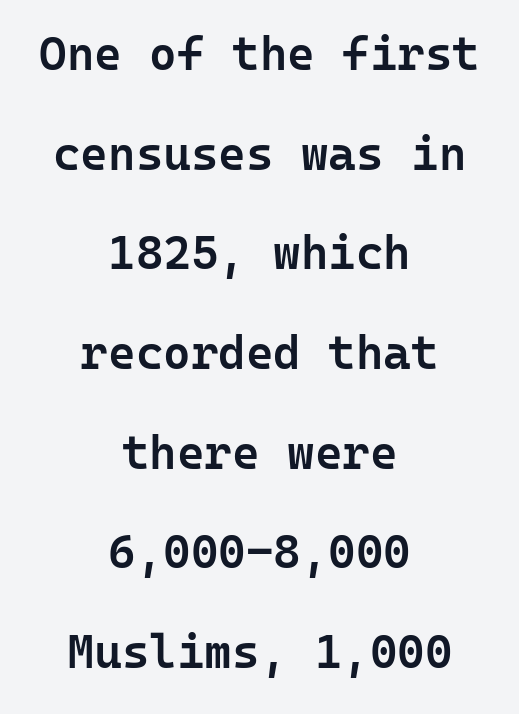
{"serif": "no", "italic": "no", "bold": "semi", "weight": "semibold", "width": "normal", "stroke_contrast": "low", "x_height": "medium", "monospaced": "yes", "underline": "no", "align": "center", "line_spacing": "loose", "line_spacing_ratio": 2.12, "letter_spacing": "normal", "letter_spacing_em": 0.0, "glyph_px": 47}
